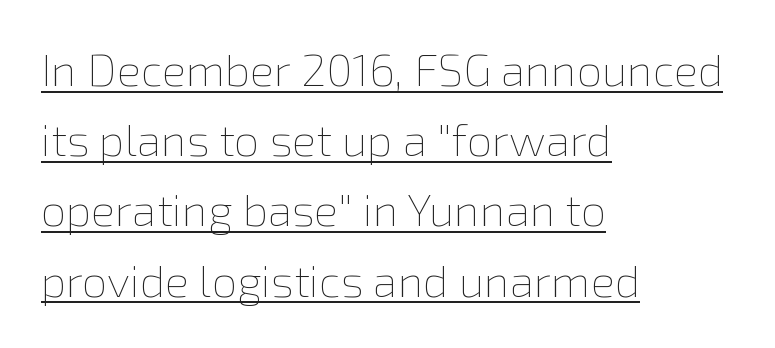
All the whitespace from short lines collects on the right. Caption: face not bold, strokes unweighted. Look at the tracking — it's just the regular setting, nothing added. The letters advance in unequal steps, a hallmark of proportional type.
